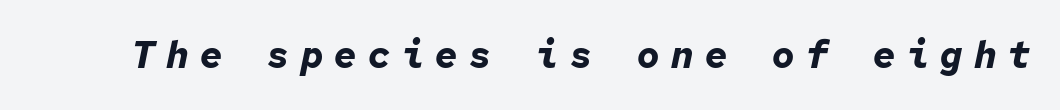
The image shows 37 px bold type, italic (leaning right), monospaced; set unusually wide letter spacing (+0.31 em), not underlined; low stroke contrast and a medium x-height.
